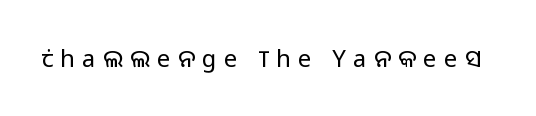
The image shows 24 px text type, upright; set unusually wide letter spacing (+0.3 em), not underlined.
